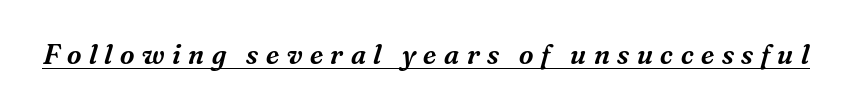
The image shows 28 px serif type, italic (leaning right); set unusually wide letter spacing (+0.27 em), underlined; medium stroke contrast and a medium x-height.
